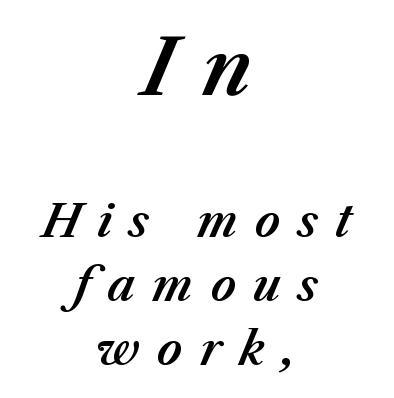
Q: Is the text italic (slanted)? A: Yes, it leans right by about 23 degrees.
Q: Is the text underlined? A: No.
Q: How is the paragraph aligned? A: Centered.
Q: Is the spacing between letters normal or unusually wide? A: Unusually wide.
Q: Is the spacing between lines tight, normal or loose? A: Normal.
Q: Which block of text is set in a larger size, the first (top) or the second (bottom)? A: The first (top) one.
Q: Width (condensed, normal, or wide)? A: Normal.
Q: Stroke contrast? A: Medium.
Q: x-height? A: Medium.
Q: Monospaced? A: No.
